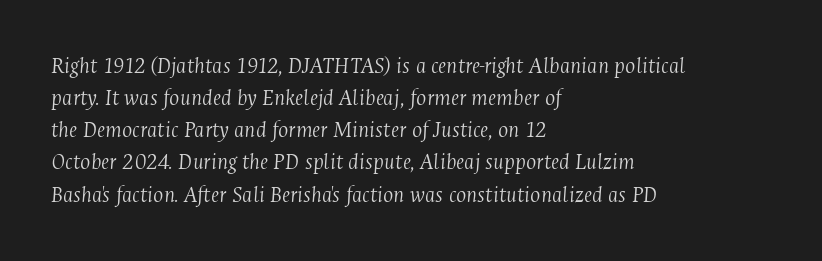
{"italic": "yes", "lean": "right", "slant_degrees": 4, "bold": "no", "underline": "no", "align": "left", "line_spacing": "normal", "line_spacing_ratio": 1.34, "letter_spacing": "normal", "letter_spacing_em": 0.0, "glyph_px": 24}
